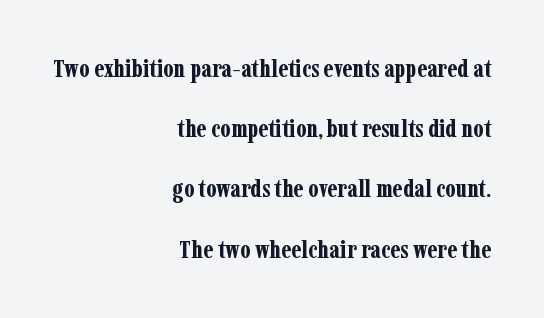
Q: Is the text bold? A: Yes.
Q: Is the text italic (slanted)? A: No, it is upright.
Q: Is the text underlined? A: No.
Q: How is the paragraph aligned? A: Right-aligned.
Q: Is the spacing between letters normal or unusually wide? A: Normal.
Q: Is the spacing between lines tight, normal or loose? A: Loose.
